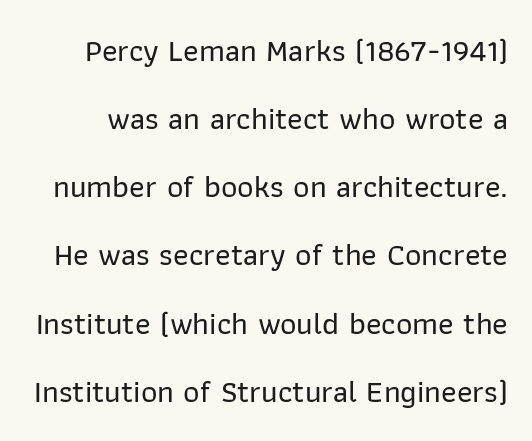
{"serif": "no", "italic": "no", "width": "normal", "stroke_contrast": "low", "x_height": "medium", "monospaced": "no", "underline": "no", "line_spacing": "loose", "line_spacing_ratio": 2.13, "letter_spacing": "normal", "letter_spacing_em": 0.0, "glyph_px": 32}
